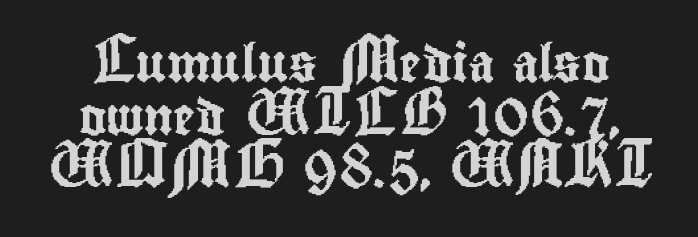
Type without underlining. The typeface chosen for these lines omits serifs. Spacing between characters is what you'd get straight out of the box. Each line is balanced around a shared central axis. Ordinary non-slanted type is in use.
